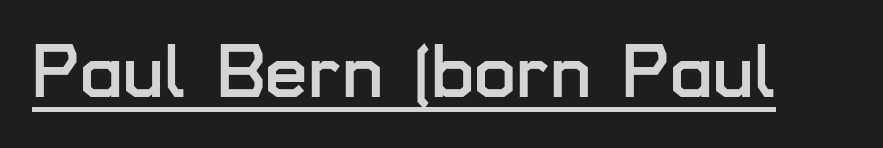
A typesetter would label this face a sans. Is the letter spacing exaggerated? No — it looks like the ordinary default. Every word sits above its own underline. Style check: upright. A typesetter would call this proportional, since set widths differ per character.
